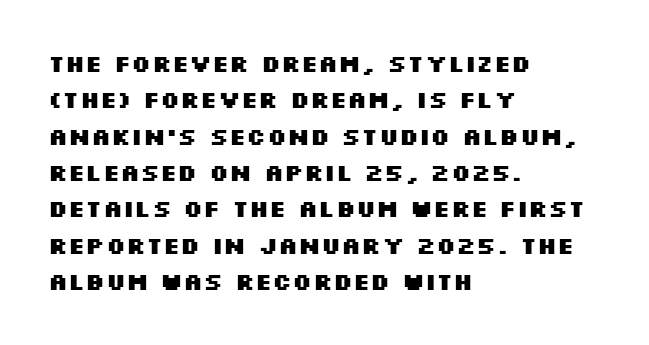
The image shows 23 px bold type, upright; set left-aligned, normal line spacing (1.58x), normal letter spacing, not underlined.
